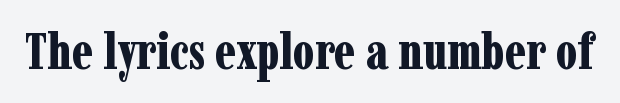
Think of a printed novel: that variable character pitch is what you see here. The font family rendered here belongs to the serif group. Nobody touched the tracking dial on this one. This rendering features lettering with no underline.
